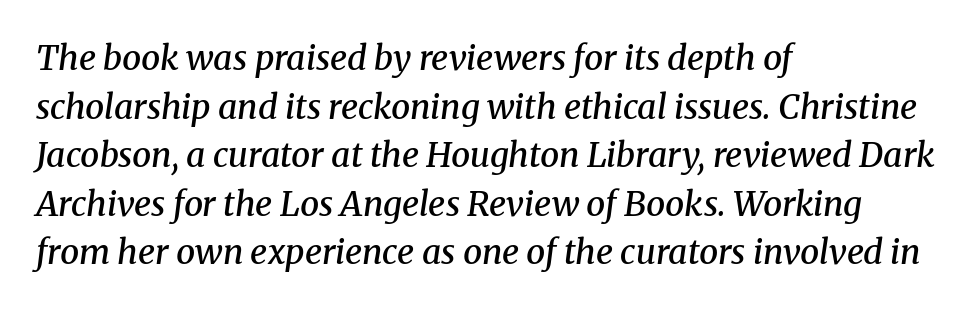
{"serif": "yes", "italic": "yes", "lean": "right", "slant_degrees": 8, "bold": "semi", "weight": "semibold", "width": "normal", "stroke_contrast": "medium", "x_height": "medium", "monospaced": "no", "underline": "no", "align": "left", "line_spacing": "normal", "line_spacing_ratio": 1.43, "letter_spacing": "normal", "letter_spacing_em": 0.0, "glyph_px": 34}
